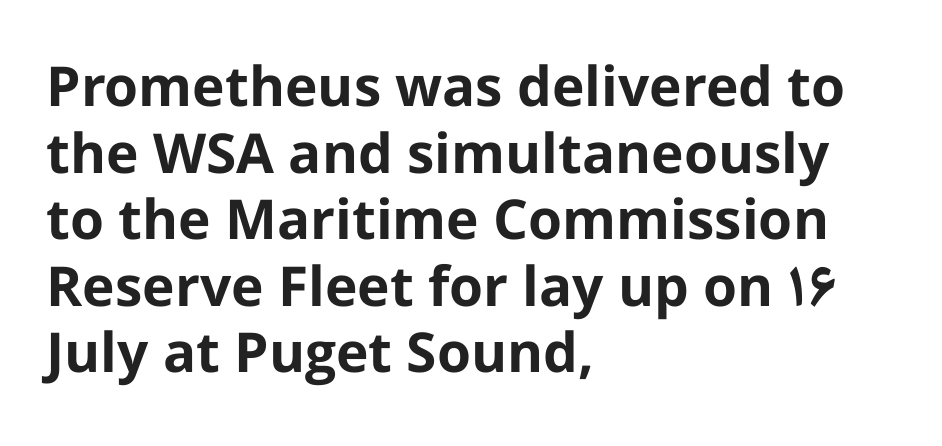
{"serif": "no", "italic": "no", "bold": "yes", "weight": "bold", "width": "normal", "stroke_contrast": "low", "x_height": "medium", "monospaced": "no", "underline": "no", "align": "left", "line_spacing_ratio": 1.21, "letter_spacing": "normal", "letter_spacing_em": 0.0, "glyph_px": 55}
